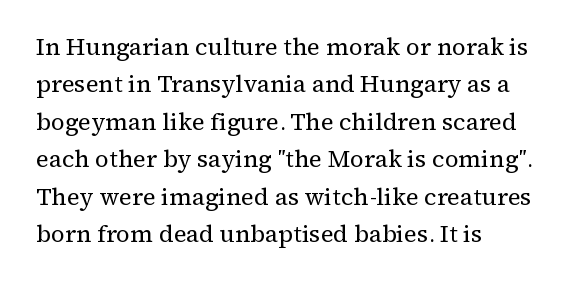
The image shows 24 px text type, upright; set left-aligned, normal line spacing (1.56x), normal letter spacing, not underlined.
